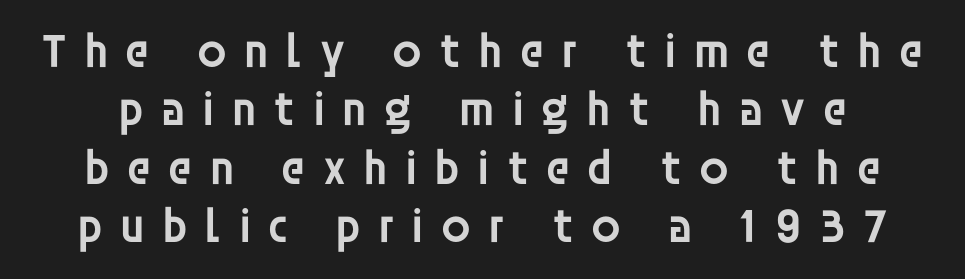
Anything drawn beneath the words? Only blank space. The letters advance in unequal steps, a hallmark of proportional type. Ascenders rise straight up at ninety degrees. There is plenty of visible air inserted between adjacent glyphs.
